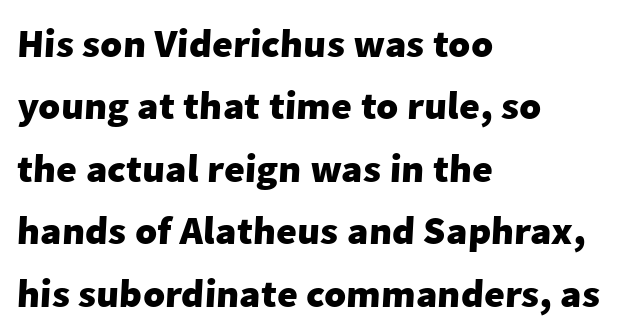
{"serif": "no", "bold": "yes", "weight": "heavy", "width": "normal", "stroke_contrast": "low", "x_height": "medium", "monospaced": "no", "underline": "no", "align": "left", "line_spacing": "normal", "line_spacing_ratio": 1.56, "letter_spacing": "normal", "letter_spacing_em": 0.0, "glyph_px": 40}
